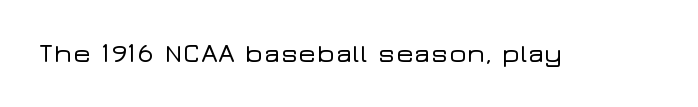
This rendering leaves character spacing at its baseline value. Has an underline been added? It has not. No italicization has been applied; the sample stays upright.
